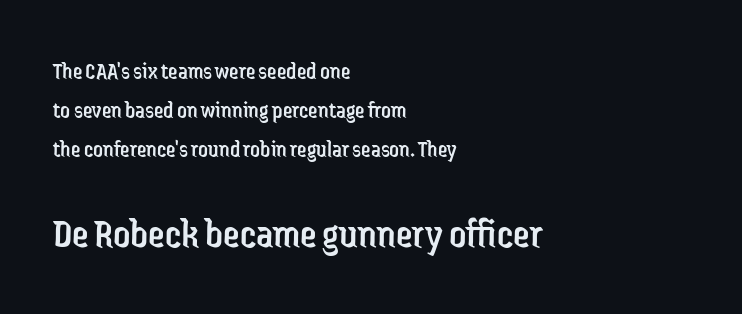
The image shows 42 px regular-weight, condensed sans-serif type, upright; set left-aligned, normal line spacing (1.62x), normal letter spacing, not underlined; the second (bottom) block is 1.75x larger; low stroke contrast and a medium x-height.
